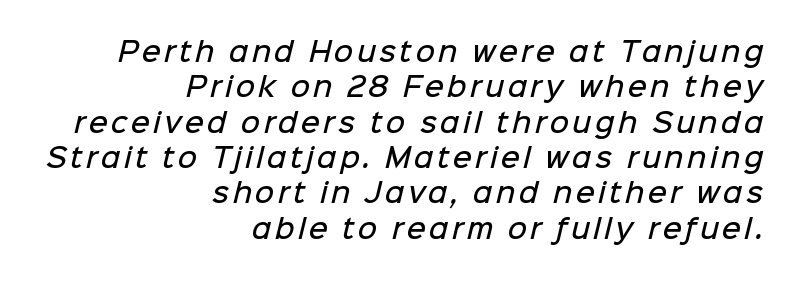
{"bold": "semi", "underline": "no", "align": "right", "line_spacing": "normal", "line_spacing_ratio": 1.36, "glyph_px": 26}
